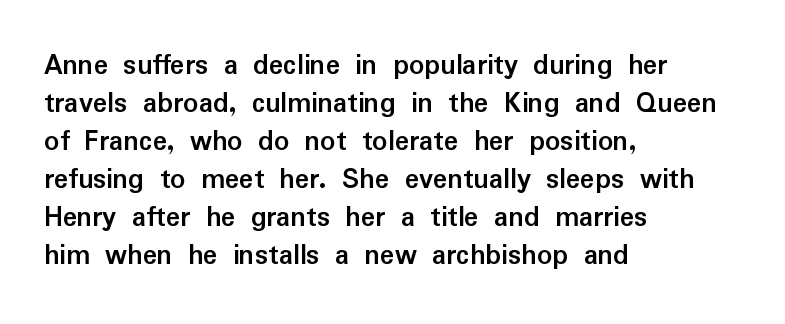
The image shows 30 px semibold sans-serif type, upright; set left-aligned, normal line spacing (1.27x), normal letter spacing, not underlined; low stroke contrast and a medium x-height.
